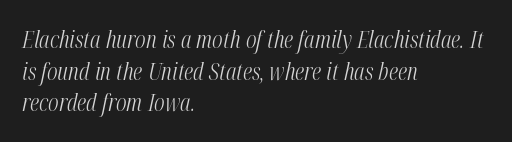
Q: Is the text bold? A: No.
Q: Is the text italic (slanted)? A: Yes, it leans right by about 12 degrees.
Q: Is the text underlined? A: No.
Q: How is the paragraph aligned? A: Left-aligned.
Q: Is the spacing between letters normal or unusually wide? A: Normal.
Q: Is the spacing between lines tight, normal or loose? A: Normal.
